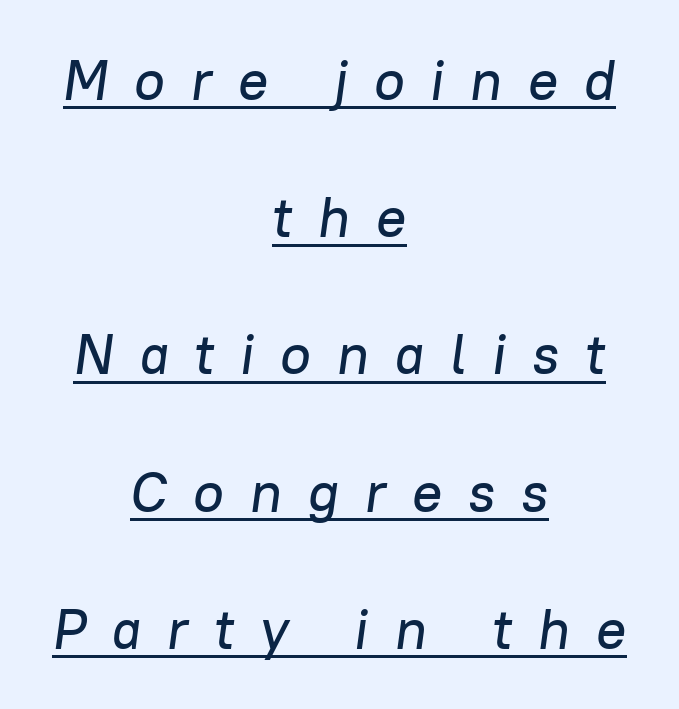
{"italic": "yes", "lean": "right", "slant_degrees": 8, "width": "normal", "stroke_contrast": "low", "x_height": "medium", "monospaced": "no", "underline": "yes", "align": "center", "line_spacing": "loose", "line_spacing_ratio": 2.45, "letter_spacing": "wide", "letter_spacing_em": 0.46, "glyph_px": 56}
